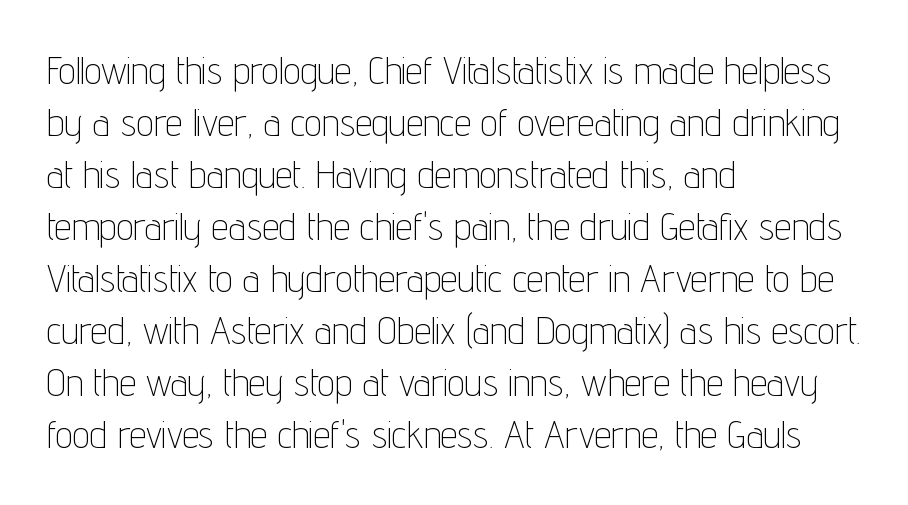
Q: Is the text bold? A: No.
Q: Is the text italic (slanted)? A: No, it is upright.
Q: Is the typeface a serif or a sans-serif typeface? A: Sans-serif.
Q: Is the text underlined? A: No.
Q: How is the paragraph aligned? A: Left-aligned.
Q: Is the spacing between letters normal or unusually wide? A: Normal.
Q: Is the spacing between lines tight, normal or loose? A: Normal.
Q: Width (condensed, normal, or wide)? A: Condensed.
Q: Stroke contrast? A: Low.
Q: x-height? A: Medium.
Q: Monospaced? A: No.
